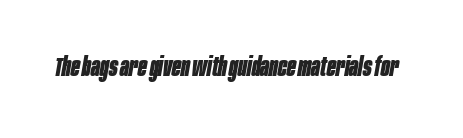
Q: Is the text bold? A: Yes.
Q: Is the text italic (slanted)? A: Yes, it leans right by about 10 degrees.
Q: Is the text underlined? A: No.
Q: Is the spacing between letters normal or unusually wide? A: Normal.
